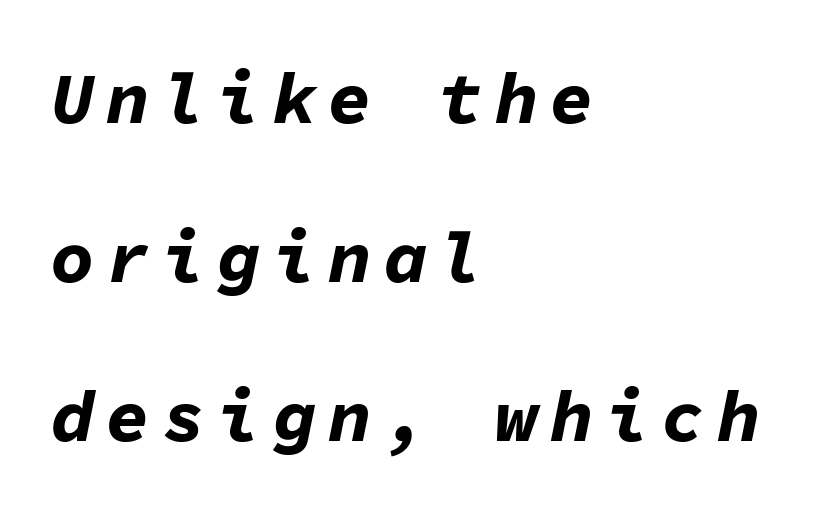
{"italic": "yes", "lean": "right", "slant_degrees": 11, "bold": "yes", "weight": "bold", "width": "normal", "stroke_contrast": "low", "x_height": "medium", "monospaced": "yes", "underline": "no", "align": "left", "line_spacing": "loose", "line_spacing_ratio": 2.18, "glyph_px": 73}
